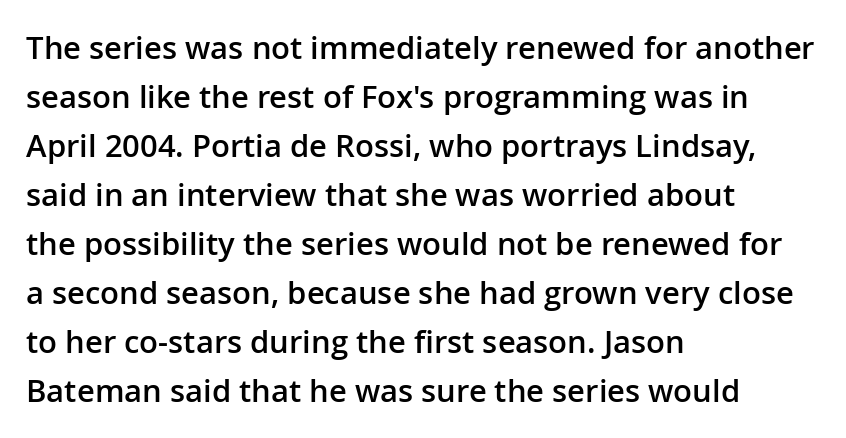
Does the lettering tilt? It doesn't — this is upright. Baseline-to-baseline distance is the conventional proportion of letter height. Beneath every word, the page is bare. The letters advance in unequal steps, a hallmark of proportional type. How heavy is the stroke? Medium-heavy — a semibold, shy of bold.
